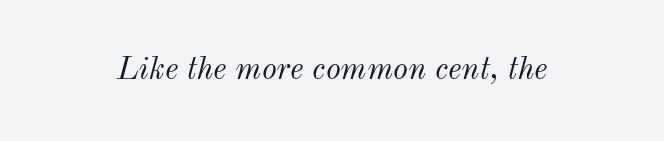
Q: Is the text bold? A: No.
Q: Is the text italic (slanted)? A: Yes, it leans right by about 12 degrees.
Q: Is the text underlined? A: No.
Q: Is the spacing between letters normal or unusually wide? A: Normal.
Q: Width (condensed, normal, or wide)? A: Normal.
Q: Stroke contrast? A: Medium.
Q: x-height? A: Small.
Q: Monospaced? A: No.
